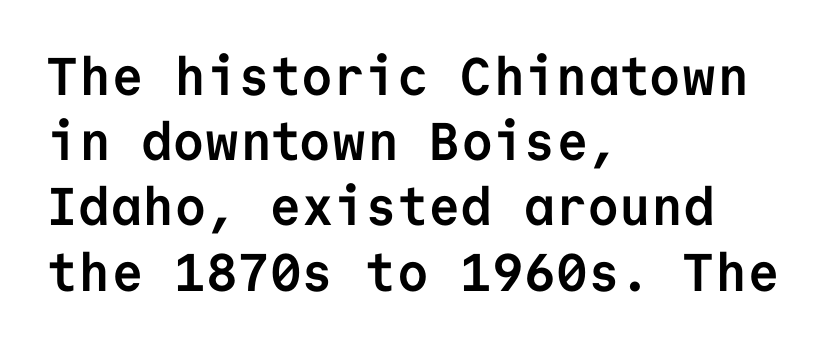
Quick note: underline off. The rag falls on the right side of this text block. Monospaced: the letters line up in strict vertical columns. No extra tracking has been applied to these lines.
